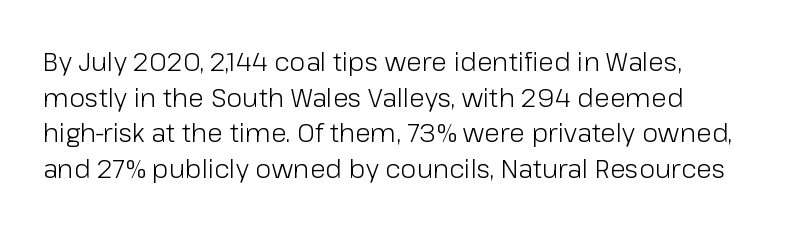
The image shows 26 px text type, upright; set left-aligned, normal line spacing (1.37x), normal letter spacing, not underlined.
